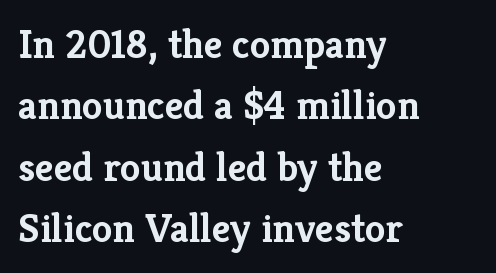
The image shows 41 px semibold serif type, upright; set left-aligned, normal line spacing (1.5x), normal letter spacing, not underlined; low stroke contrast and a medium x-height.
